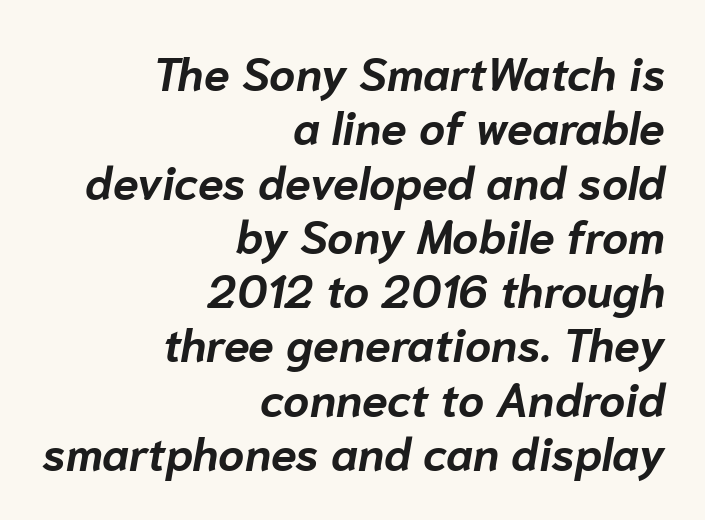
{"italic": "yes", "lean": "right", "slant_degrees": 10, "bold": "yes", "weight": "bold", "width": "normal", "stroke_contrast": "low", "x_height": "medium", "monospaced": "no", "underline": "no", "align": "right", "line_spacing_ratio": 1.18, "letter_spacing": "normal", "letter_spacing_em": 0.0, "glyph_px": 46}
